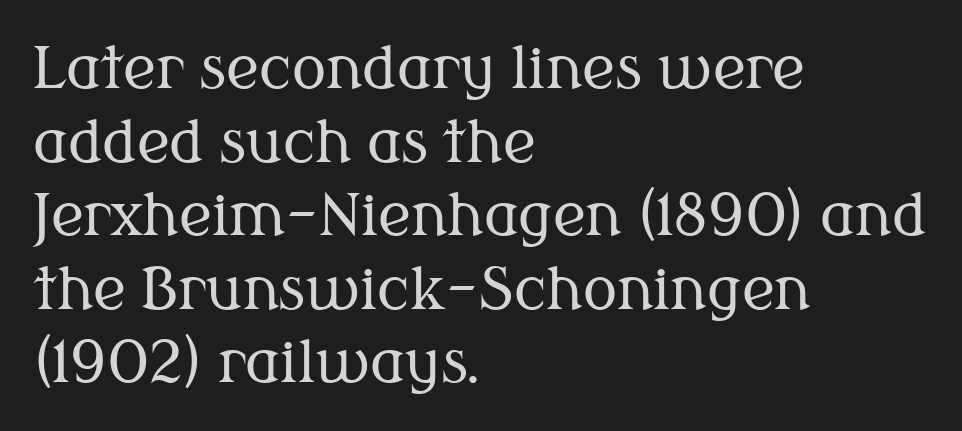
The face used here is proportionally spaced, like ordinary book or web type. The rendering anchors every line to the left-hand side. Here the glyphs are tracked normally, forming tight word shapes. Glance below the letters and you will spot only blank space.
